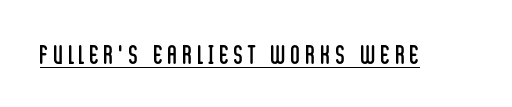
Italic: no, the glyphs are upright roman. Words appear elongated and porous because spacing is wide. The font sits on the lighter half of the weight spectrum, regular included. Underline: present.
